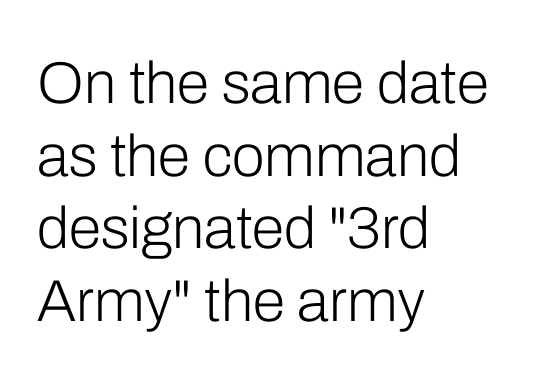
The area under the type is left untouched. Here the glyphs are tracked normally, forming tight word shapes. The rendering shows plain stroke endings on the letterforms — a sans-serif design. The compositor pushed each line to the left boundary. You could not count columns in this text — the font is proportionally spaced. Each stroke keeps to a modest, everyday thickness or less.
